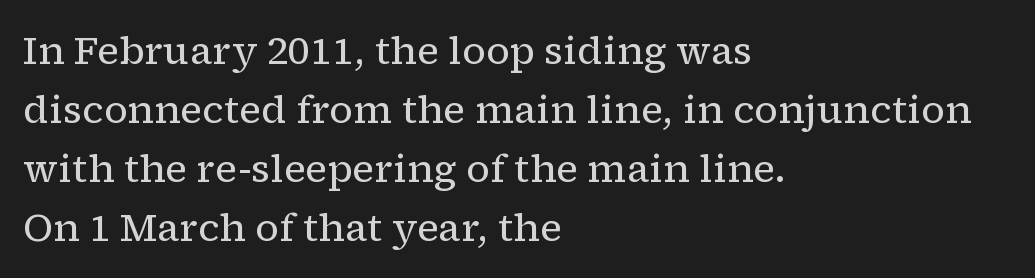
The image shows 39 px regular-weight serif type, upright; set left-aligned, normal line spacing (1.51x), normal letter spacing, not underlined; low stroke contrast and a medium x-height.
